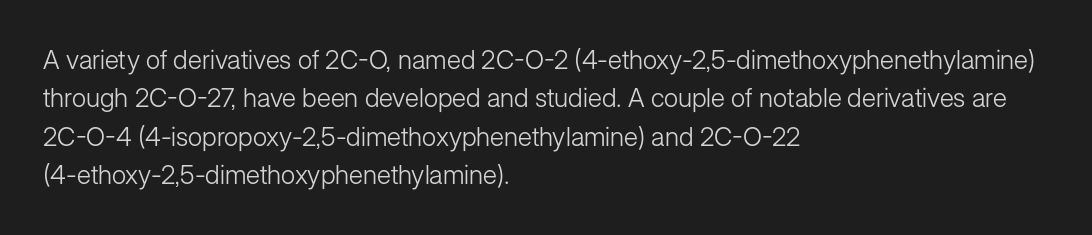
Q: Is the text bold? A: No.
Q: Is the text italic (slanted)? A: No, it is upright.
Q: Is the text underlined? A: No.
Q: How is the paragraph aligned? A: Left-aligned.
Q: Is the spacing between letters normal or unusually wide? A: Normal.
Q: Is the spacing between lines tight, normal or loose? A: Normal.
